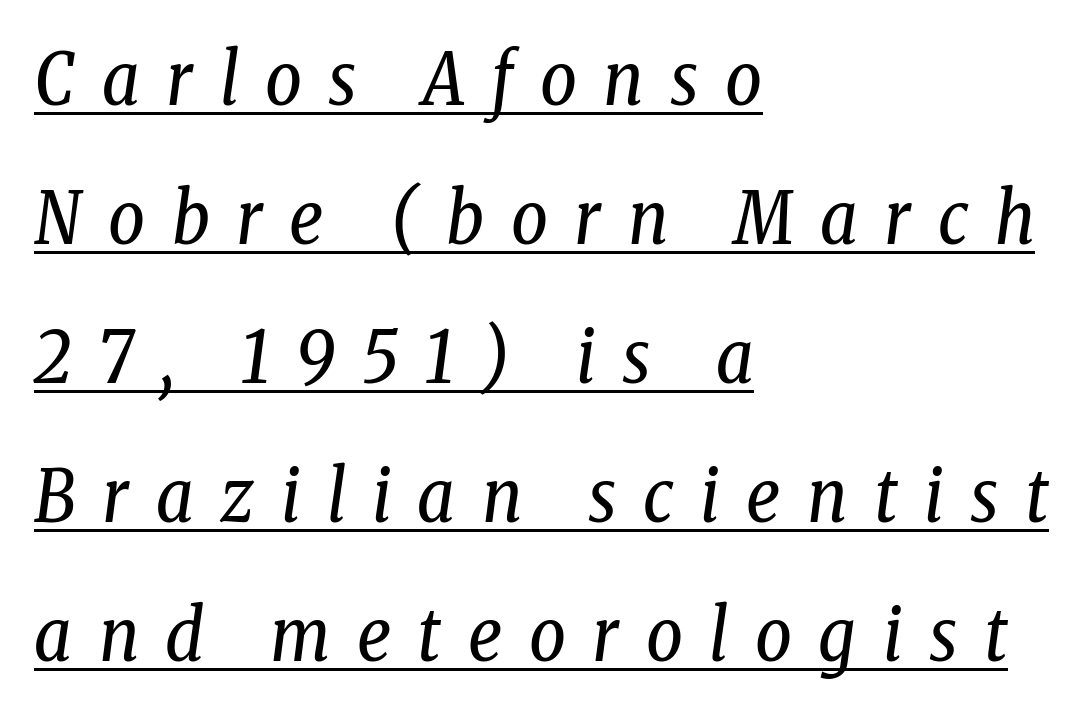
Q: Is the text bold? A: No.
Q: Is the text italic (slanted)? A: Yes, it leans right by about 8 degrees.
Q: Is the typeface a serif or a sans-serif typeface? A: Serif.
Q: Is the text underlined? A: Yes.
Q: How is the paragraph aligned? A: Left-aligned.
Q: Is the spacing between letters normal or unusually wide? A: Unusually wide.
Q: Is the spacing between lines tight, normal or loose? A: Loose.
Q: Width (condensed, normal, or wide)? A: Condensed.
Q: Stroke contrast? A: Low.
Q: x-height? A: Medium.
Q: Monospaced? A: No.
